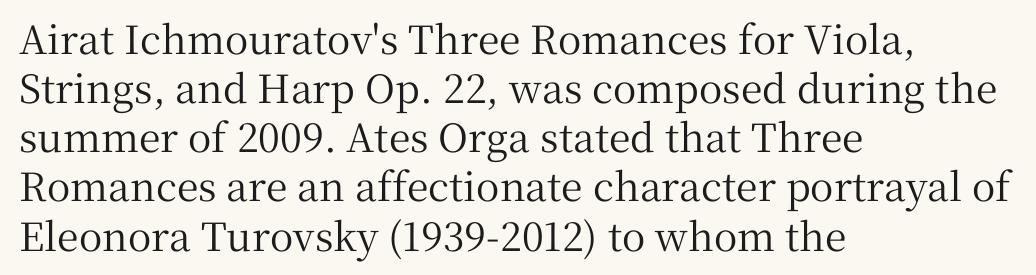
Q: Is the text italic (slanted)? A: No, it is upright.
Q: Is the typeface a serif or a sans-serif typeface? A: Serif.
Q: Is the text underlined? A: No.
Q: How is the paragraph aligned? A: Left-aligned.
Q: Is the spacing between letters normal or unusually wide? A: Normal.
Q: Is the spacing between lines tight, normal or loose? A: Normal.
Q: Width (condensed, normal, or wide)? A: Normal.
Q: Stroke contrast? A: Medium.
Q: x-height? A: Medium.
Q: Monospaced? A: No.
